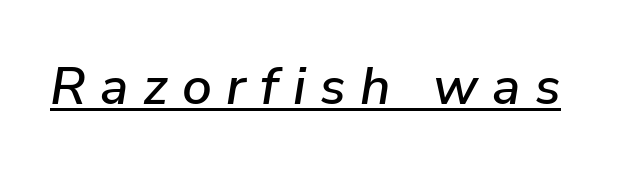
The string is rendered with underlining switched on. In terms of posture, this sample is oblique. These lines have a slow, spaced-out rhythm from letter to letter. You could not count columns in this text — the font is proportionally spaced.
